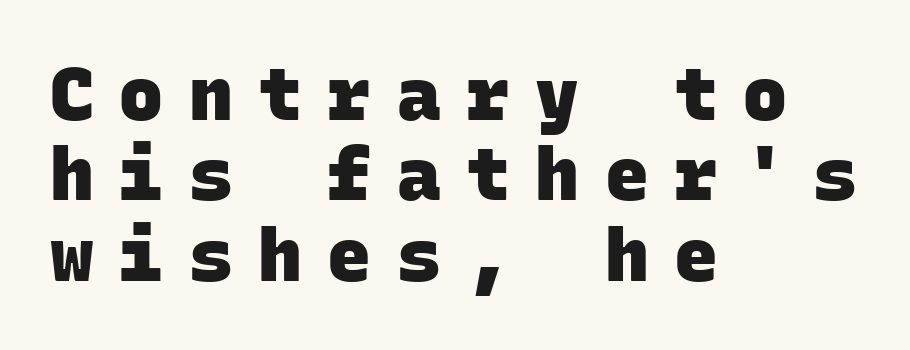
A typesetter would call this heavily tracked-out type. The rendering shows plain stroke endings on the letterforms — a sans-serif design. Descender tails drop into unmarked territory. The characters look thick and weighty, a clear bold. Whoever set this chose condensed vertical rhythm over breathing room.
